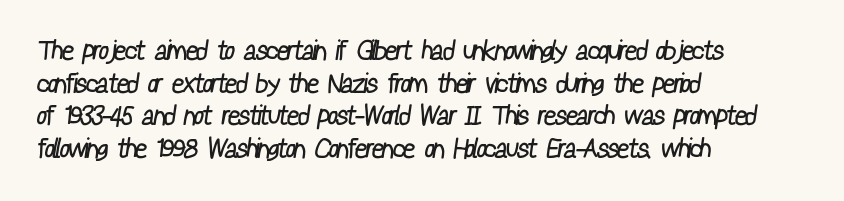
{"bold": "no", "underline": "no", "align": "left", "line_spacing_ratio": 1.21, "letter_spacing": "normal", "letter_spacing_em": 0.0, "glyph_px": 27}
